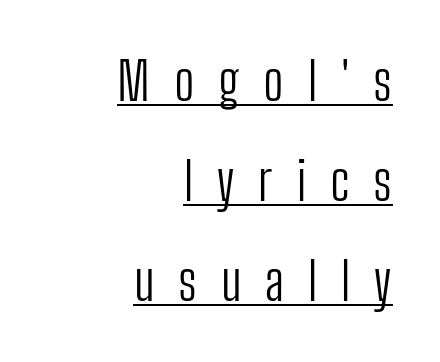
{"serif": "no", "italic": "no", "bold": "no", "weight": "light", "width": "condensed", "stroke_contrast": "low", "x_height": "medium", "monospaced": "no", "underline": "yes", "align": "right", "line_spacing_ratio": 1.89, "letter_spacing": "wide", "letter_spacing_em": 0.45, "glyph_px": 53}
